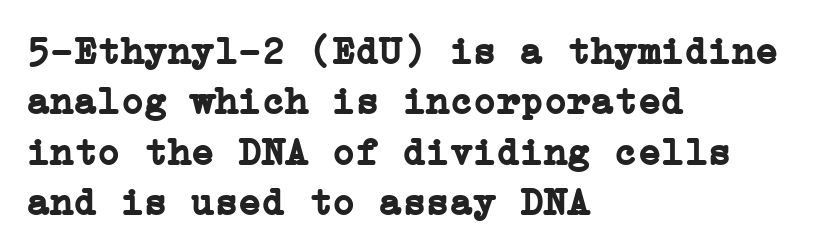
Q: Is the text bold? A: Yes.
Q: Is the text italic (slanted)? A: No, it is upright.
Q: Is the typeface a serif or a sans-serif typeface? A: Serif.
Q: Is the text underlined? A: No.
Q: How is the paragraph aligned? A: Left-aligned.
Q: Is the spacing between letters normal or unusually wide? A: Normal.
Q: Is the spacing between lines tight, normal or loose? A: Normal.
Q: Width (condensed, normal, or wide)? A: Normal.
Q: Stroke contrast? A: Low.
Q: x-height? A: Medium.
